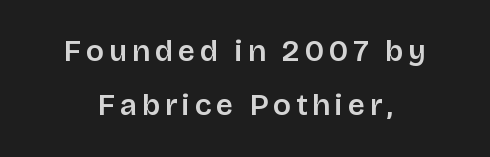
{"serif": "no", "italic": "no", "bold": "semi", "weight": "semibold", "width": "normal", "stroke_contrast": "low", "x_height": "large", "monospaced": "no", "underline": "no", "line_spacing_ratio": 1.79, "glyph_px": 30}
